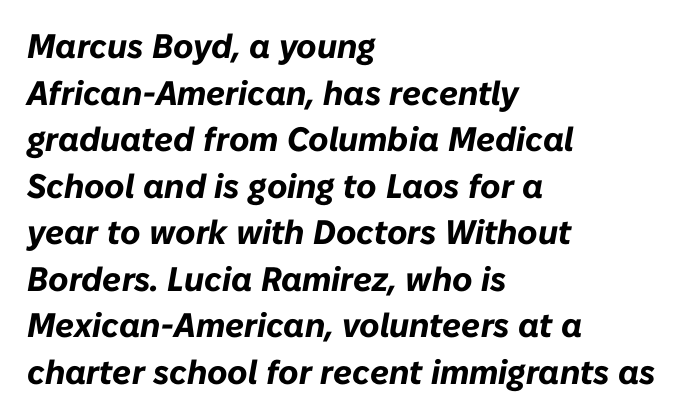
The image shows 34 px bold type, italic (leaning right); set left-aligned, normal line spacing (1.37x), normal letter spacing, not underlined; low stroke contrast and a medium x-height.
